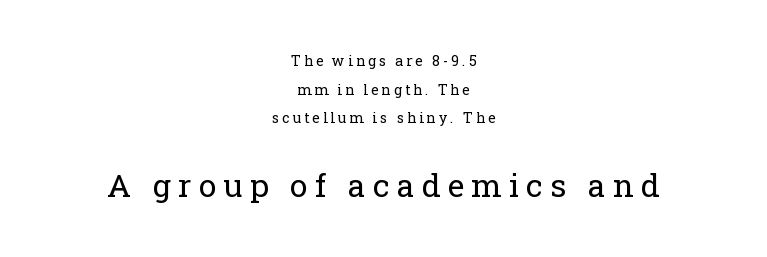
The image shows 32 px regular-weight serif type, upright; set centered, loose line spacing (2.05x), unusually wide letter spacing (+0.22 em), not underlined; the second (bottom) block is 2.29x larger; low stroke contrast and a medium x-height.
